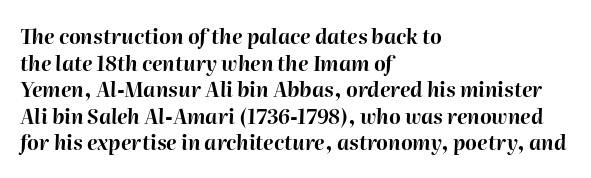
A classic flush-left, rag-right setting is used for this passage. Stroke thickness is high; the sample reads as a true bold. The zone under the glyphs is completely vacant. The rendering keeps characters at their native spacing. The passage shown leans; its letterforms are oblique. Reading down the column, the eye jumps a familiar distance to each next line.
